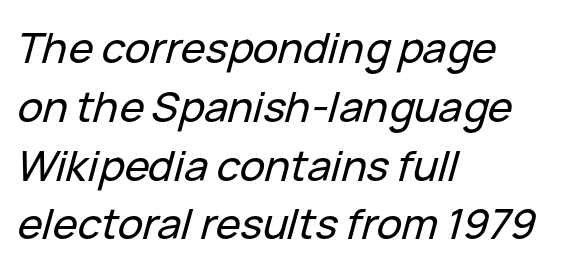
{"italic": "yes", "lean": "right", "slant_degrees": 15, "width": "normal", "stroke_contrast": "low", "x_height": "medium", "monospaced": "no", "underline": "no", "align": "left", "line_spacing": "normal", "line_spacing_ratio": 1.4, "letter_spacing": "normal", "letter_spacing_em": 0.0, "glyph_px": 42}
